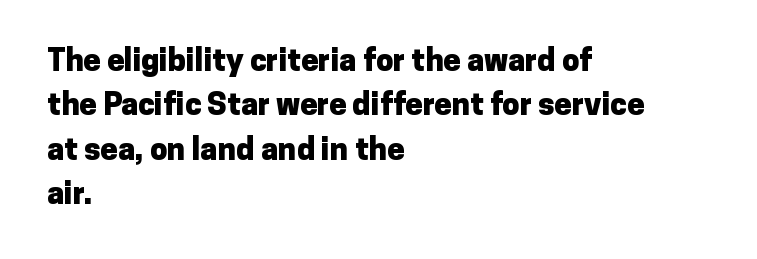
{"serif": "no", "italic": "no", "bold": "yes", "weight": "heavy", "width": "normal", "stroke_contrast": "low", "x_height": "medium", "monospaced": "no", "underline": "no", "align": "left", "line_spacing": "normal", "line_spacing_ratio": 1.43, "letter_spacing": "normal", "letter_spacing_em": 0.0, "glyph_px": 31}
